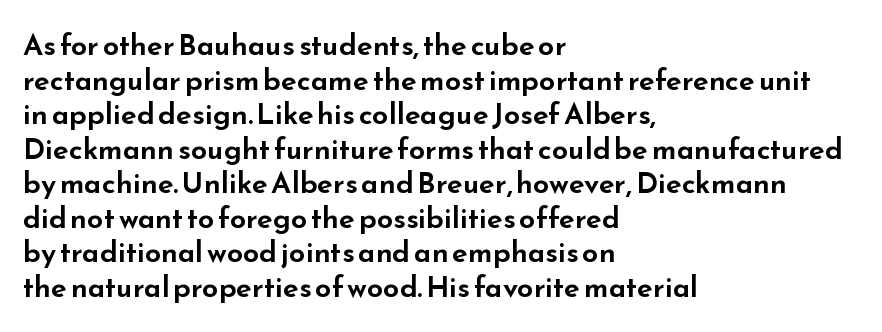
Q: Is the text italic (slanted)? A: No, it is upright.
Q: Is the typeface a serif or a sans-serif typeface? A: Sans-serif.
Q: Is the text underlined? A: No.
Q: How is the paragraph aligned? A: Left-aligned.
Q: Is the spacing between letters normal or unusually wide? A: Normal.
Q: Width (condensed, normal, or wide)? A: Wide.
Q: Stroke contrast? A: Low.
Q: x-height? A: Small.
Q: Monospaced? A: No.
